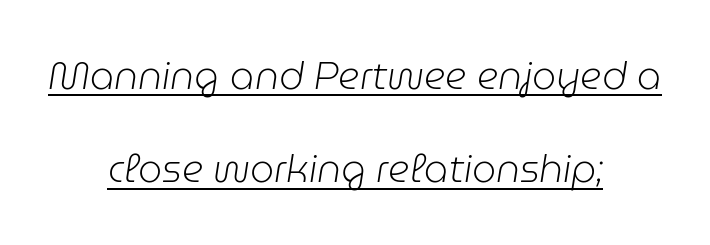
{"italic": "yes", "lean": "right", "slant_degrees": 9, "bold": "no", "weight": "light", "width": "normal", "stroke_contrast": "low", "x_height": "medium", "monospaced": "no", "underline": "yes", "align": "center", "line_spacing": "loose", "line_spacing_ratio": 2.46, "letter_spacing": "normal", "letter_spacing_em": 0.0, "glyph_px": 38}
